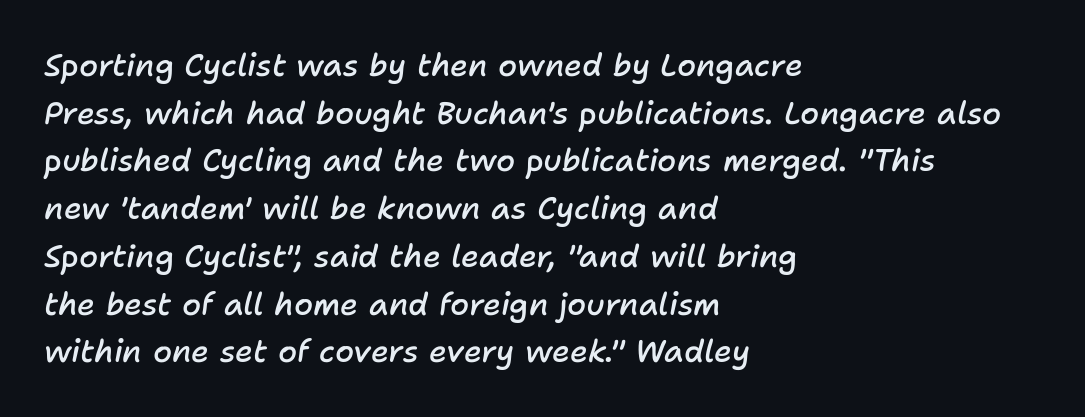
The image shows 31 px semibold type, italic (leaning right); set left-aligned, normal line spacing (1.54x), normal letter spacing, not underlined; low stroke contrast and a medium x-height.
